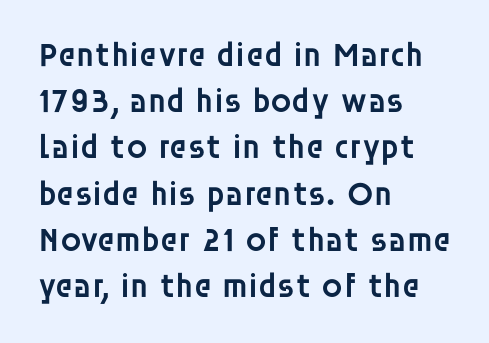
Line beginnings align vertically; line endings do not. The glyphs are unaccompanied by any horizontal stroke below them. The designer went with a sans here, leaving each stem footless. The lines sit at an ordinary, default distance from one another.
